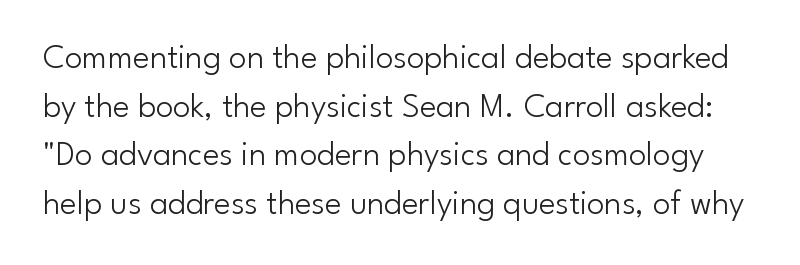
The image shows 35 px light sans-serif type, upright; set normal line spacing (1.39x), normal letter spacing, not underlined; low stroke contrast and a small x-height.
